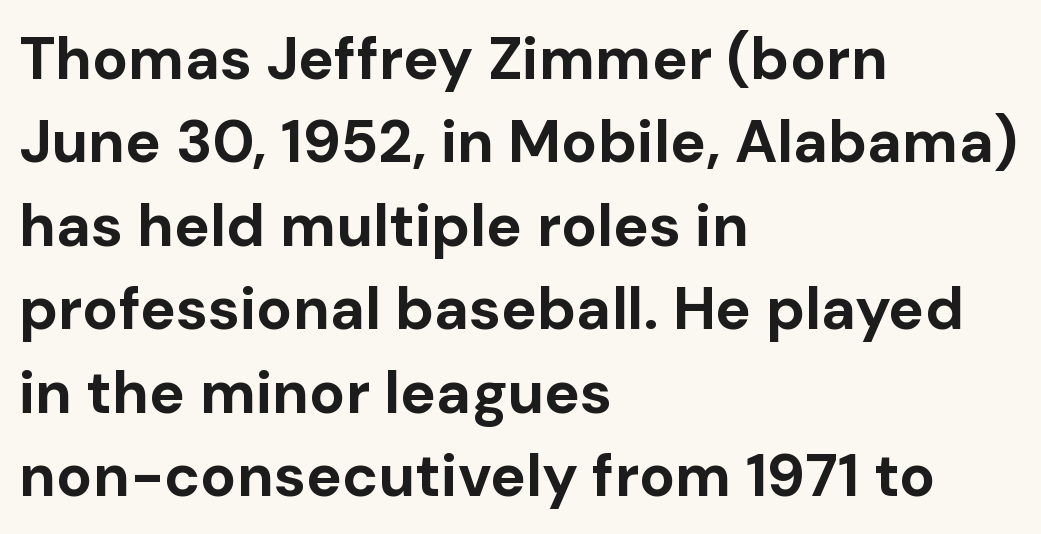
Q: Is the text bold? A: Yes.
Q: Is the text italic (slanted)? A: No, it is upright.
Q: Is the typeface a serif or a sans-serif typeface? A: Sans-serif.
Q: Is the text underlined? A: No.
Q: How is the paragraph aligned? A: Left-aligned.
Q: Is the spacing between letters normal or unusually wide? A: Normal.
Q: Is the spacing between lines tight, normal or loose? A: Normal.
Q: Width (condensed, normal, or wide)? A: Normal.
Q: Stroke contrast? A: Low.
Q: x-height? A: Medium.
Q: Monospaced? A: No.
